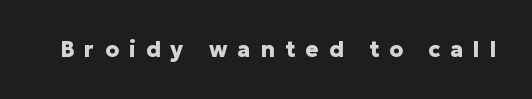
The image shows 22 px bold type, upright; set unusually wide letter spacing (+0.46 em), not underlined.
